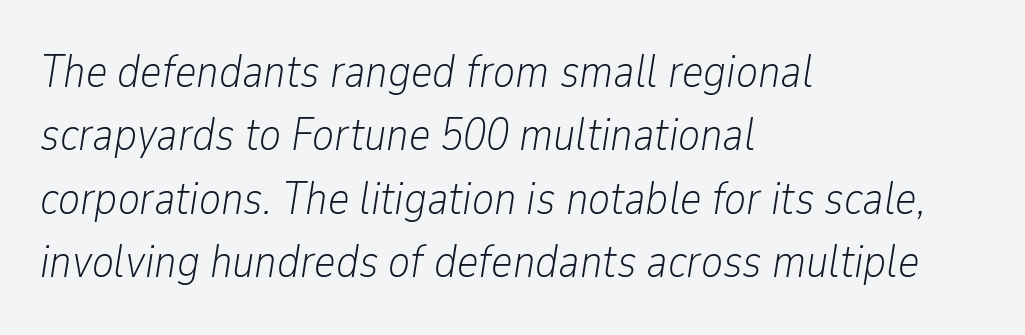
{"italic": "yes", "lean": "right", "slant_degrees": 9, "bold": "no", "weight": "light", "width": "condensed", "stroke_contrast": "low", "x_height": "medium", "monospaced": "no", "underline": "no", "align": "left", "line_spacing": "normal", "line_spacing_ratio": 1.38, "letter_spacing": "normal", "letter_spacing_em": 0.0, "glyph_px": 46}
